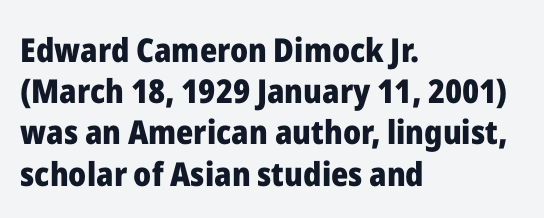
{"serif": "no", "italic": "no", "bold": "yes", "weight": "heavy", "width": "normal", "stroke_contrast": "low", "x_height": "medium", "monospaced": "no", "underline": "no", "align": "left", "line_spacing": "normal", "line_spacing_ratio": 1.25, "letter_spacing": "normal", "letter_spacing_em": 0.0, "glyph_px": 33}
